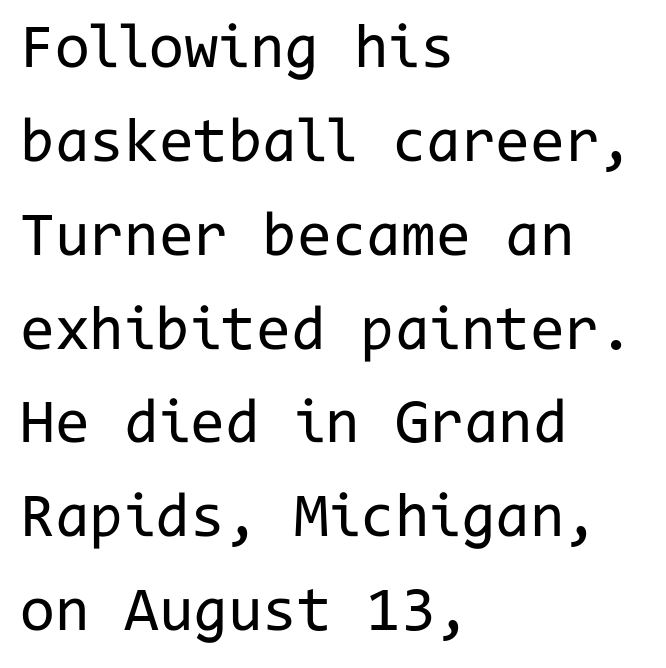
The image shows 63 px regular-weight sans-serif type, upright, monospaced; set left-aligned, normal line spacing (1.49x), normal letter spacing, not underlined; low stroke contrast and a medium x-height.
